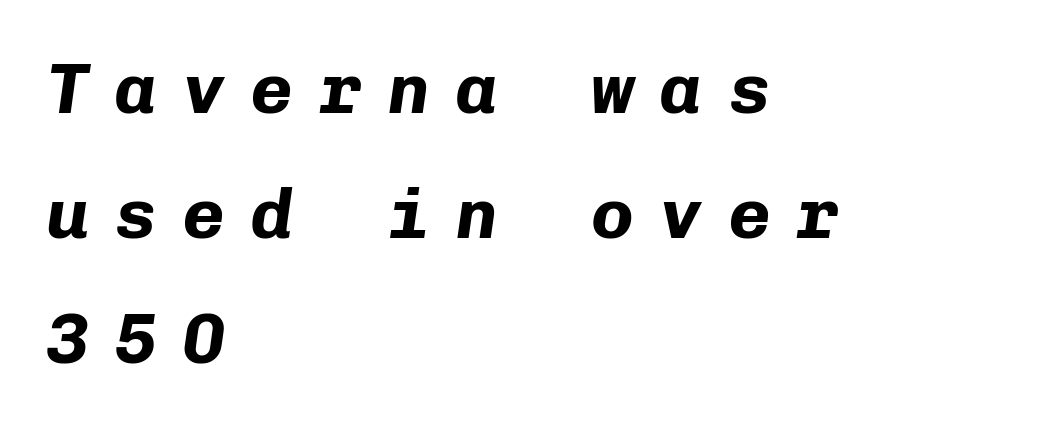
Bare-footed words on every line. Line starts are locked; line ends wander. Bold? Absolutely — the strokes are thick and heavy. The whole block is typeset with a tilt.
